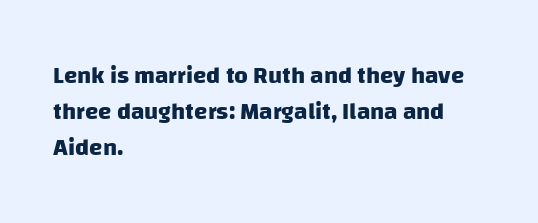
Letter spacing: default. A bare baseline throughout the passage. Each new line begins a customary step beneath the previous one. Which margin do the lines hug? The left one — the right edge is uneven.
